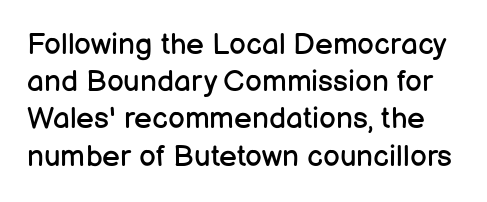
The weight tops out at a normal text grade. The glyphs are unaccompanied by any horizontal stroke below them. Is this a fixed-width face? No — the glyphs have proportional, varying widths. This is roman type, the default non-slanted kind. The text was rendered using a sans face with plain stroke endings. Is the letter spacing exaggerated? No — it looks like the ordinary default.
